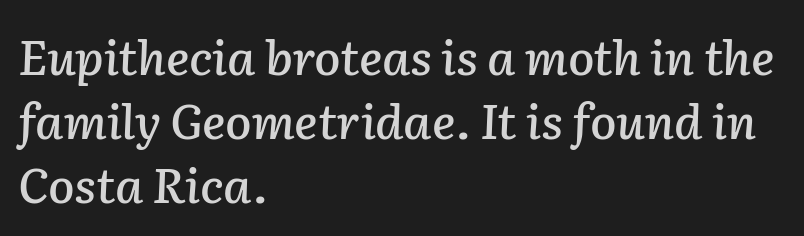
{"italic": "yes", "lean": "right", "slant_degrees": 2, "width": "normal", "stroke_contrast": "low", "x_height": "medium", "monospaced": "no", "underline": "no", "align": "left", "line_spacing": "normal", "line_spacing_ratio": 1.33, "letter_spacing": "normal", "letter_spacing_em": 0.0, "glyph_px": 48}
